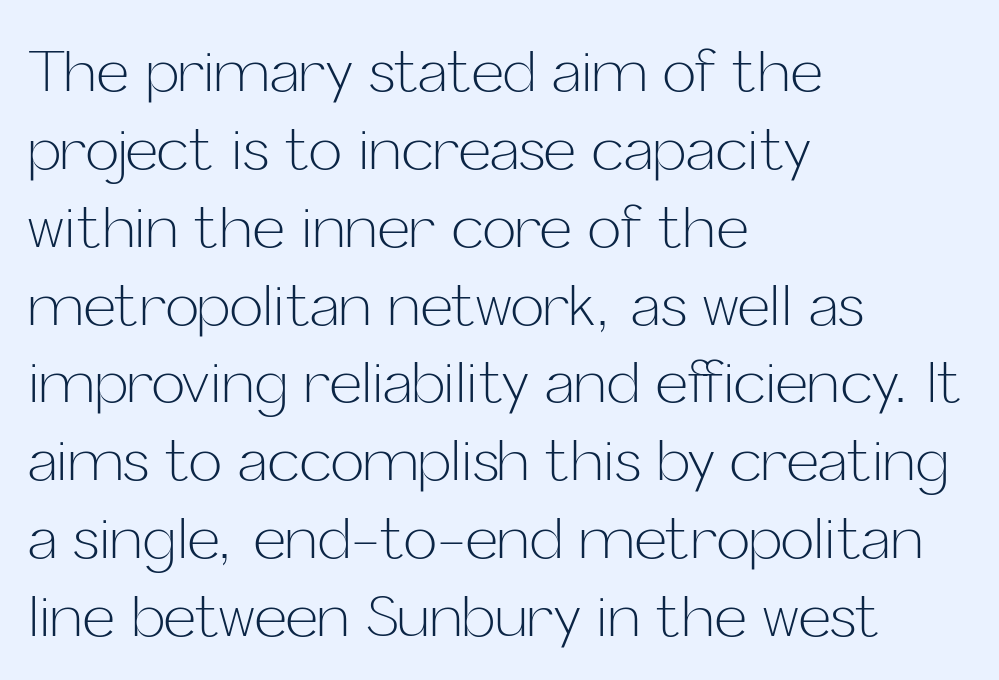
Has an underline been added? It has not. The vertical gap from one line to the next is medium. Standard letterfit; no display-style spreading of the glyphs. Italic: no, the glyphs are upright roman. Each stroke keeps to a modest, everyday thickness or less.
